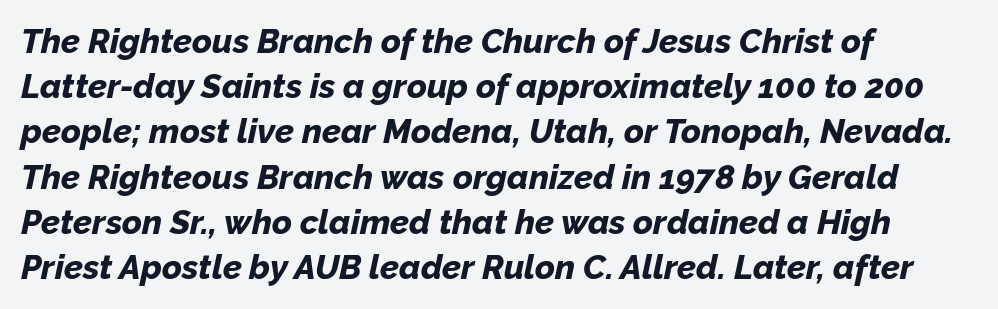
The image shows 34 px bold type, italic (leaning right); set left-aligned, normal line spacing (1.33x), normal letter spacing, not underlined; low stroke contrast and a medium x-height.
